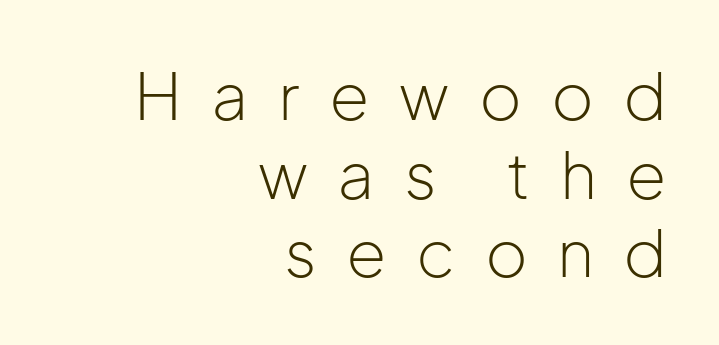
The image shows 65 px light sans-serif type, upright; set right-aligned, line spacing 1.21x, unusually wide letter spacing (+0.45 em), not underlined; low stroke contrast and a medium x-height.
